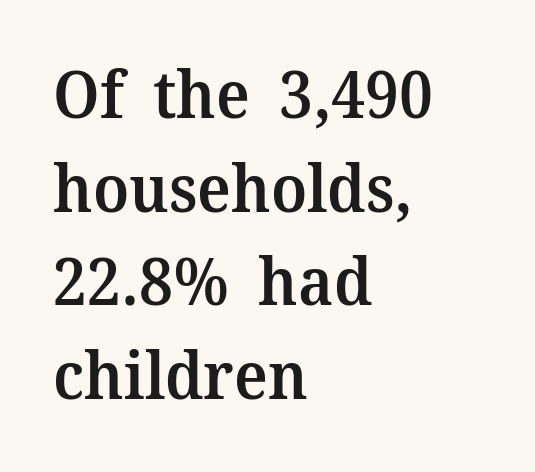
To sum up the face: it has serifs. Caption: standard tracking, unaltered. A bare baseline throughout the passage. Horizontally, the lines are justified to the leading edge only. You could not count columns in this text — the font is proportionally spaced.
